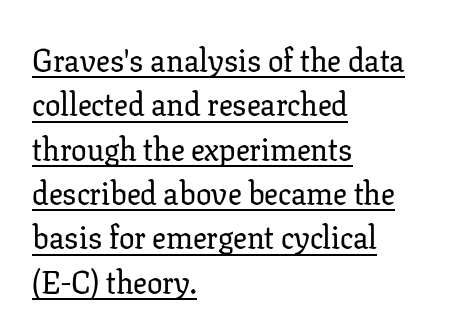
The image shows 31 px serif type, upright; set left-aligned, normal line spacing (1.43x), normal letter spacing, underlined; low stroke contrast and a medium x-height.
